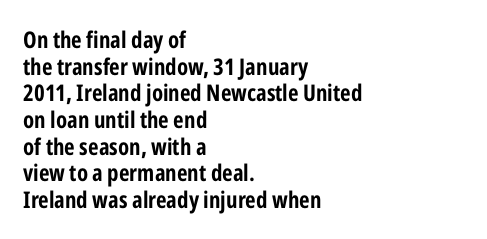
These words are printed bold, with thick strokes throughout. Nothing unusual about the tracking: characters are spaced as the font intends. Horizontal alignment here is leftward, the default for most running prose. Each row of text sits above clean, open space. The letters stand upright; this is a roman face.
